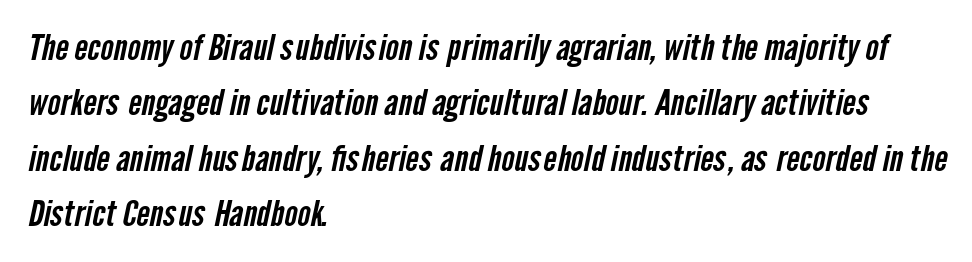
Reading down the block, your eye returns to a fixed left position each line. This sample has the flowing, uneven cadence of proportional lettering. The rendering uses a moderate line-height, typical for paragraphs. Unlike a traditional serif, this face leaves its strokes unadorned. Check under the words: just untouched page. The line texture is even and compact thanks to regular tracking.
